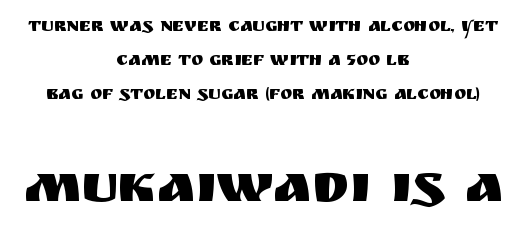
The image shows 54 px sans-serif type, upright; set centered, line spacing 1.88x, normal letter spacing, not underlined; the second (bottom) block is 3.0x larger; medium stroke contrast and a large x-height.
